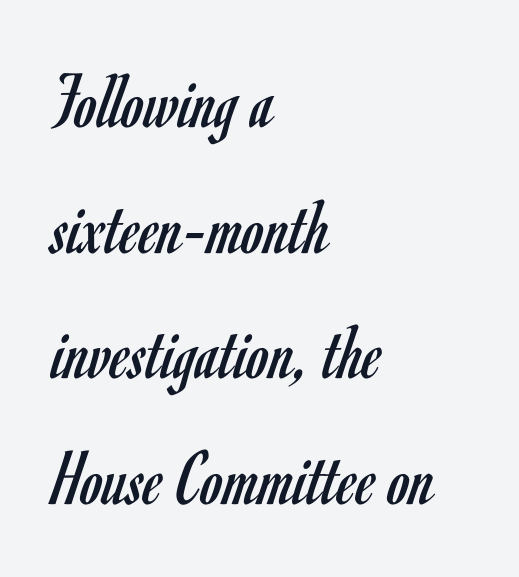
Q: Is the text bold? A: No.
Q: Is the text italic (slanted)? A: Yes.
Q: Is the typeface a serif or a sans-serif typeface? A: Sans-serif.
Q: Is the text underlined? A: No.
Q: How is the paragraph aligned? A: Left-aligned.
Q: Is the spacing between letters normal or unusually wide? A: Normal.
Q: Is the spacing between lines tight, normal or loose? A: Normal.
Q: Width (condensed, normal, or wide)? A: Condensed.
Q: Stroke contrast? A: Low.
Q: x-height? A: Small.
Q: Monospaced? A: No.
